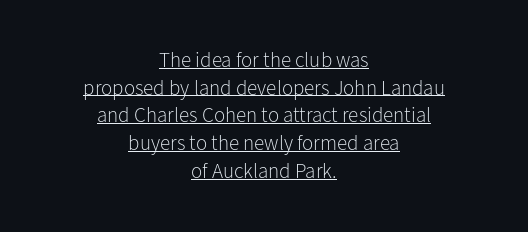
The image shows 21 px text type, upright; set centered, normal line spacing (1.32x), normal letter spacing, underlined.
